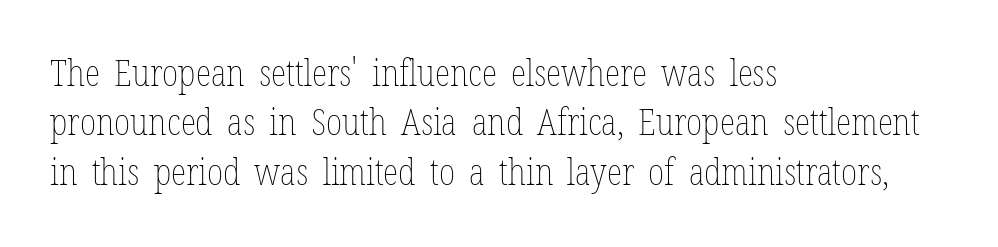
The image shows 36 px thin, condensed type, upright; set left-aligned, normal line spacing (1.37x), normal letter spacing, not underlined; low stroke contrast and a medium x-height.
